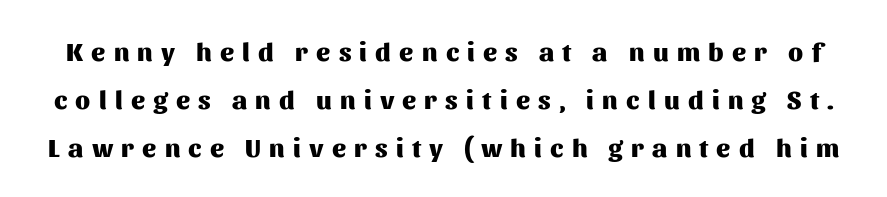
{"italic": "no", "bold": "yes", "underline": "no", "line_spacing_ratio": 1.85, "letter_spacing": "wide", "letter_spacing_em": 0.32, "glyph_px": 26}
